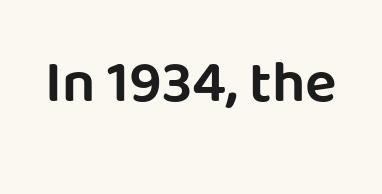
The image shows 59 px sans-serif type, upright; set normal letter spacing, not underlined; low stroke contrast and a large x-height.
